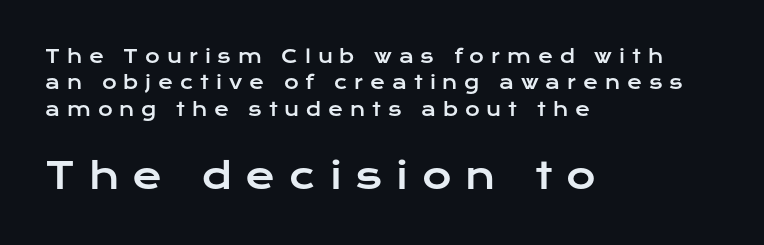
Scale increases going downward across the two blocks. Rows of type keep a routine distance in the vertical direction. Line beginnings align vertically; line endings do not. The zone under the glyphs is completely vacant. The typeface chosen for these lines omits serifs.
